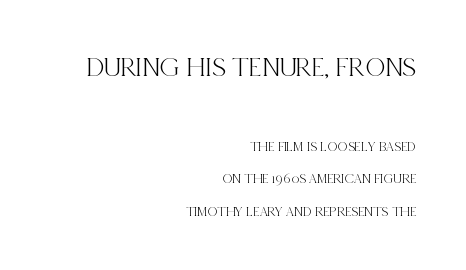
{"serif": "yes", "italic": "no", "width": "condensed", "x_height": "large", "monospaced": "no", "underline": "no", "align": "right", "line_spacing": "loose", "line_spacing_ratio": 2.33, "letter_spacing": "normal", "letter_spacing_em": 0.0, "larger_block": "first", "size_ratio": 2.0, "glyph_px": 28}
